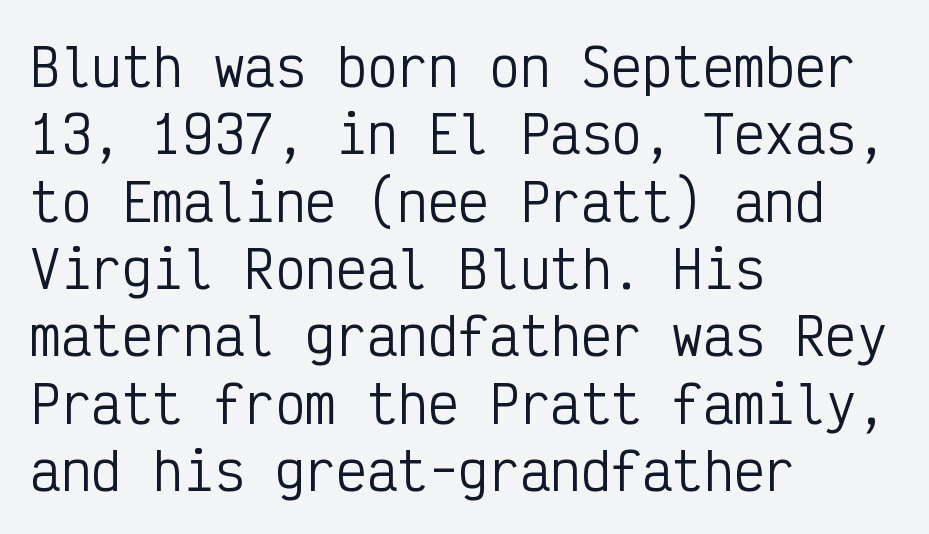
{"serif": "no", "italic": "no", "bold": "no", "weight": "regular", "width": "condensed", "stroke_contrast": "low", "x_height": "medium", "monospaced": "yes", "underline": "no", "align": "left", "line_spacing": "normal", "line_spacing_ratio": 1.32, "letter_spacing": "normal", "letter_spacing_em": 0.0, "glyph_px": 51}
